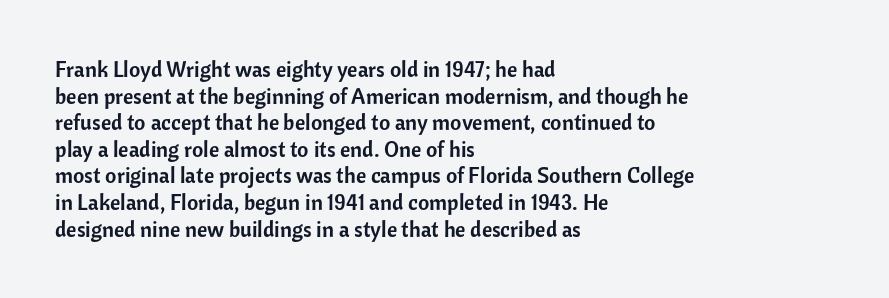
{"italic": "no", "underline": "no", "align": "left", "line_spacing_ratio": 1.21, "letter_spacing": "normal", "letter_spacing_em": 0.0, "glyph_px": 22}
